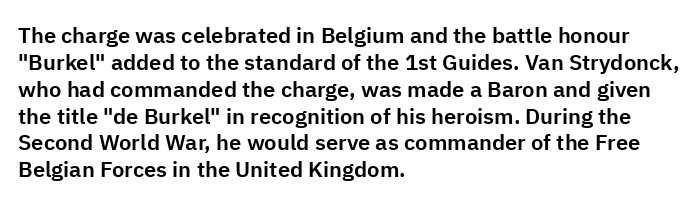
{"italic": "no", "underline": "no", "align": "left", "line_spacing_ratio": 1.22, "letter_spacing": "normal", "letter_spacing_em": 0.0, "glyph_px": 22}
